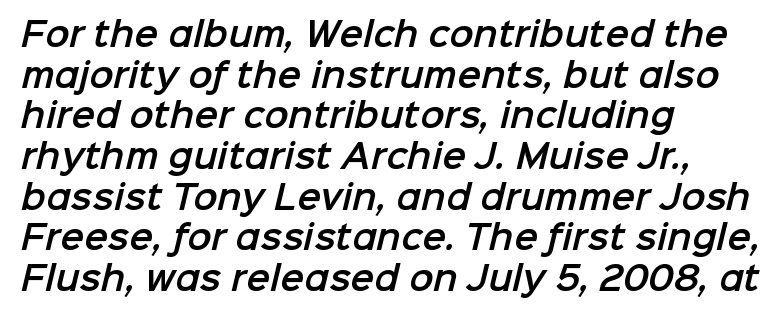
The image shows 32 px sans-serif type; set left-aligned, normal line spacing (1.27x), normal letter spacing, not underlined; low stroke contrast and a medium x-height.
